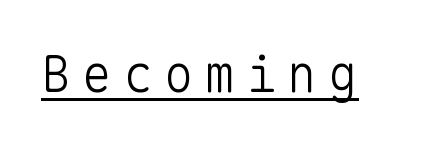
The image shows 50 px light sans-serif type, upright, monospaced; set unusually wide letter spacing (+0.22 em), underlined; low stroke contrast and a medium x-height.
